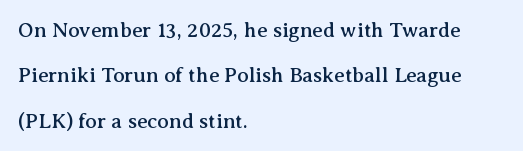
Caption: standard tracking, unaltered. Quick note: interline space is abundant. The baseline area is clear. Alignment: flush left.
